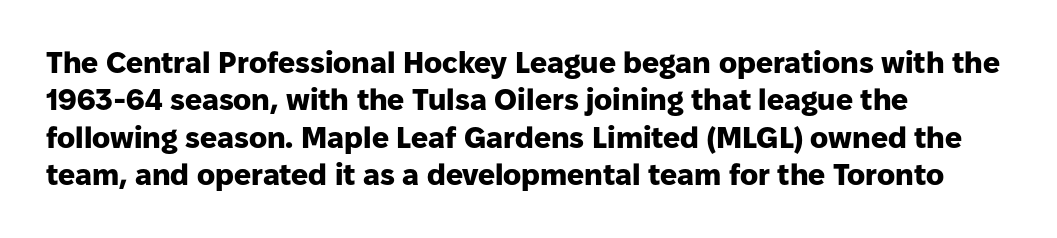
Q: Is the text bold? A: Yes.
Q: Is the text italic (slanted)? A: No, it is upright.
Q: Is the typeface a serif or a sans-serif typeface? A: Sans-serif.
Q: Is the text underlined? A: No.
Q: How is the paragraph aligned? A: Left-aligned.
Q: Is the spacing between letters normal or unusually wide? A: Normal.
Q: Is the spacing between lines tight, normal or loose? A: Normal.
Q: Width (condensed, normal, or wide)? A: Normal.
Q: Stroke contrast? A: Low.
Q: x-height? A: Medium.
Q: Monospaced? A: No.
